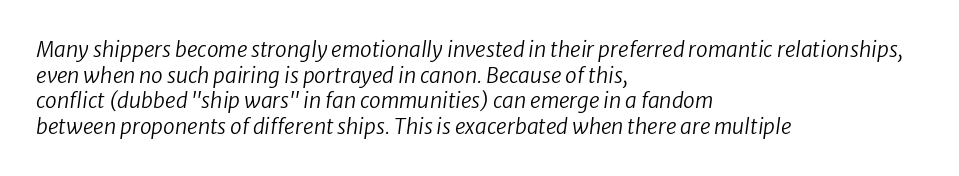
Q: Is the text bold? A: No.
Q: Is the text italic (slanted)? A: Yes, it leans right by about 8 degrees.
Q: Is the text underlined? A: No.
Q: How is the paragraph aligned? A: Left-aligned.
Q: Is the spacing between letters normal or unusually wide? A: Normal.
